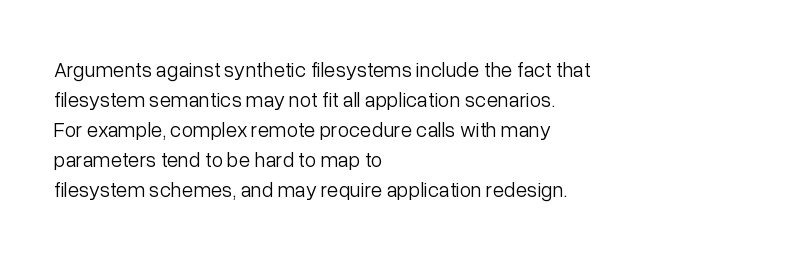
Compared with typical body copy, the letter spacing here is the same. The text block is weighted toward the left margin, trailing off unevenly rightward. The foot of each line stays bare and open. Evenly set lines give the paragraph a standard silhouette. Stroke thickness stays within the range of a standard reading face or lighter.
